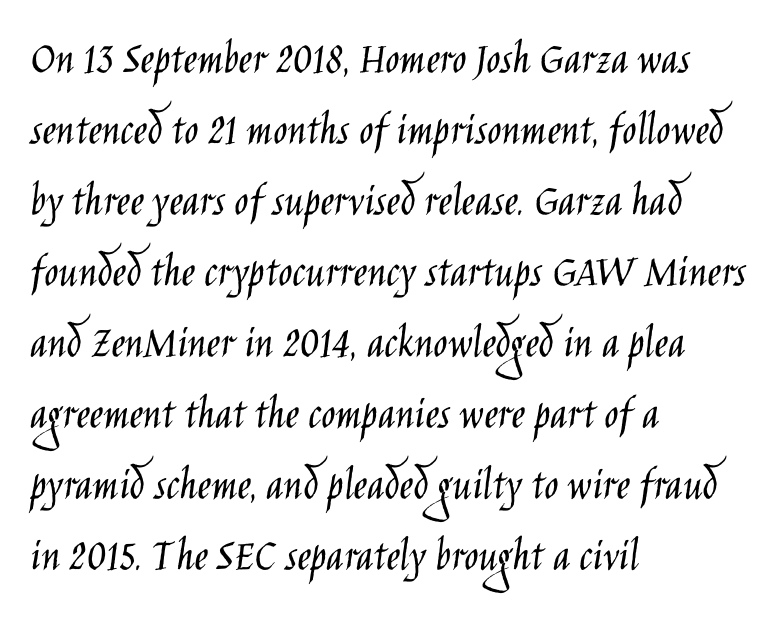
{"serif": "no", "bold": "no", "weight": "light", "width": "condensed", "stroke_contrast": "low", "x_height": "large", "monospaced": "no", "underline": "no", "align": "left", "line_spacing": "normal", "line_spacing_ratio": 1.51, "letter_spacing": "normal", "letter_spacing_em": 0.0, "glyph_px": 47}
